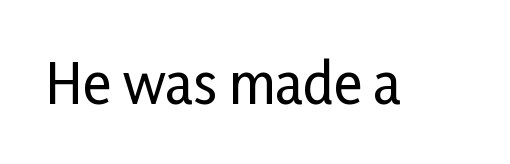
The image shows 54 px condensed sans-serif type, upright; set normal letter spacing, not underlined; low stroke contrast and a medium x-height.
